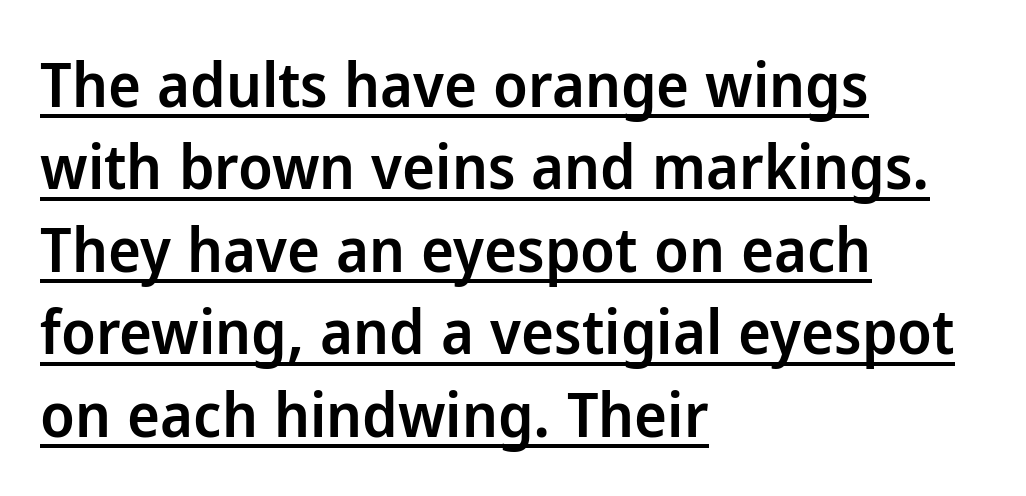
Q: Is the text bold? A: Semi-bold.
Q: Is the text italic (slanted)? A: No, it is upright.
Q: Is the typeface a serif or a sans-serif typeface? A: Sans-serif.
Q: Is the text underlined? A: Yes.
Q: How is the paragraph aligned? A: Left-aligned.
Q: Is the spacing between letters normal or unusually wide? A: Normal.
Q: Is the spacing between lines tight, normal or loose? A: Normal.
Q: Width (condensed, normal, or wide)? A: Normal.
Q: Stroke contrast? A: Low.
Q: x-height? A: Medium.
Q: Monospaced? A: No.
